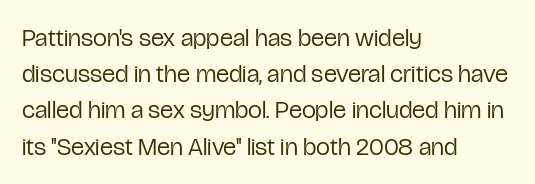
The cut favours lightness, reaching ordinary text weight at its darkest. Left-aligned paragraph, ragged on the right. There is no visible air inserted between adjacent glyphs. Has an underline been added? It has not. Upright lettering throughout. Leading matches the norm, producing a regular column.
